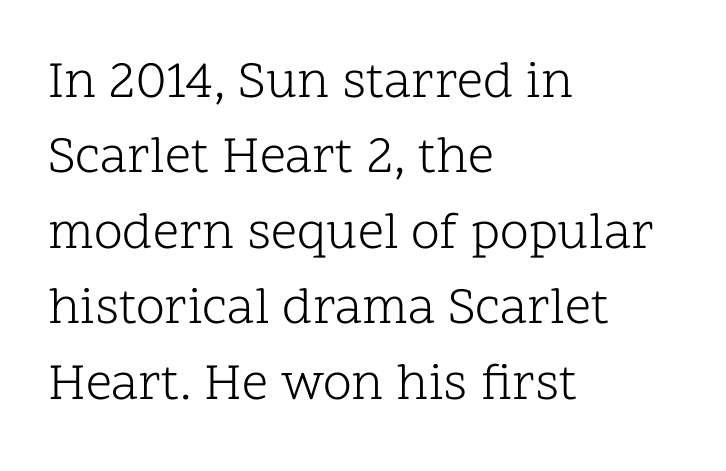
The image shows 52 px light serif type, upright; set left-aligned, normal line spacing (1.45x), normal letter spacing, not underlined; low stroke contrast and a medium x-height.
